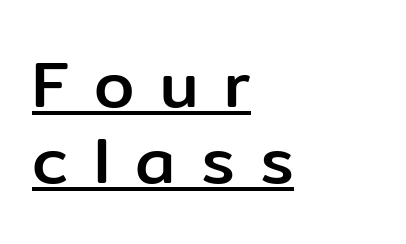
{"serif": "no", "italic": "no", "width": "normal", "stroke_contrast": "low", "x_height": "medium", "monospaced": "no", "underline": "yes", "align": "left", "line_spacing_ratio": 1.17, "letter_spacing": "wide", "letter_spacing_em": 0.39, "glyph_px": 65}
